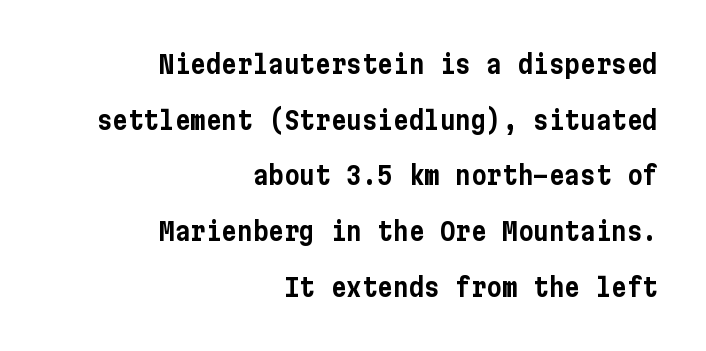
Italic: no, the glyphs are upright roman. Rule under the text: the space is simply empty. Widely set lines give the paragraph a tall, airy silhouette. The face used here is rendered with its standard letterfit.
